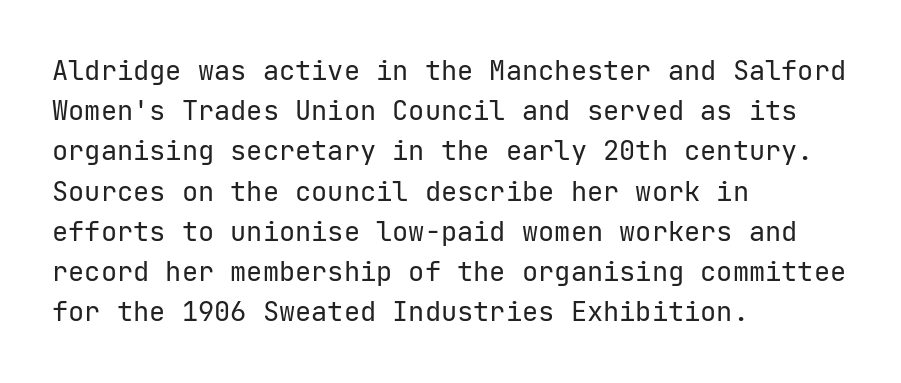
The image shows 27 px text type, upright; set left-aligned, normal line spacing (1.49x), normal letter spacing, not underlined.
